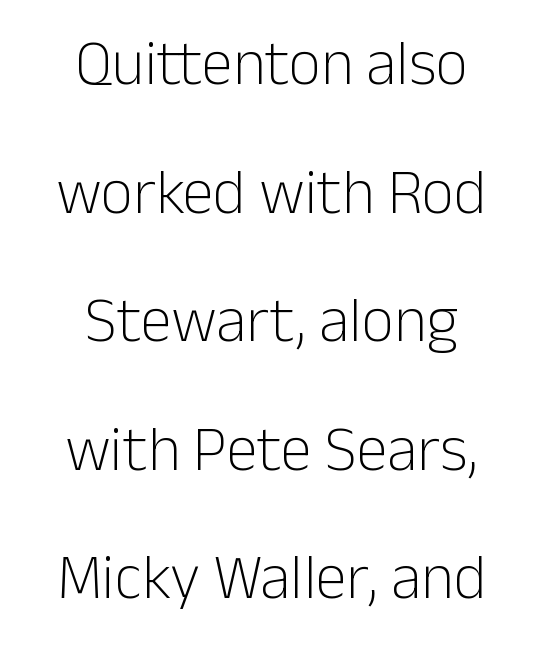
Note: no serifs on the glyphs. Regarding leading, the lines here are spaced well apart. How are the letters spaced? Ordinarily, with no added tracking. Heaviness? Minimal to ordinary, like unemphasized prose.
